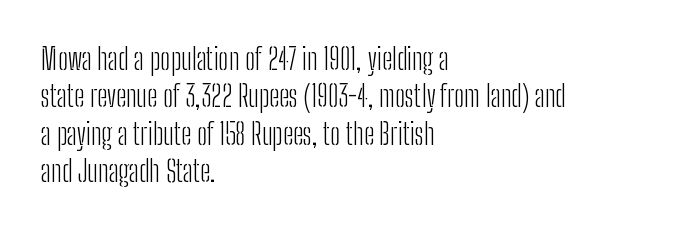
{"serif": "no", "italic": "no", "bold": "no", "weight": "light", "width": "condensed", "stroke_contrast": "low", "x_height": "medium", "monospaced": "no", "underline": "no", "align": "left", "line_spacing": "normal", "line_spacing_ratio": 1.29, "letter_spacing": "normal", "letter_spacing_em": 0.0, "glyph_px": 29}
